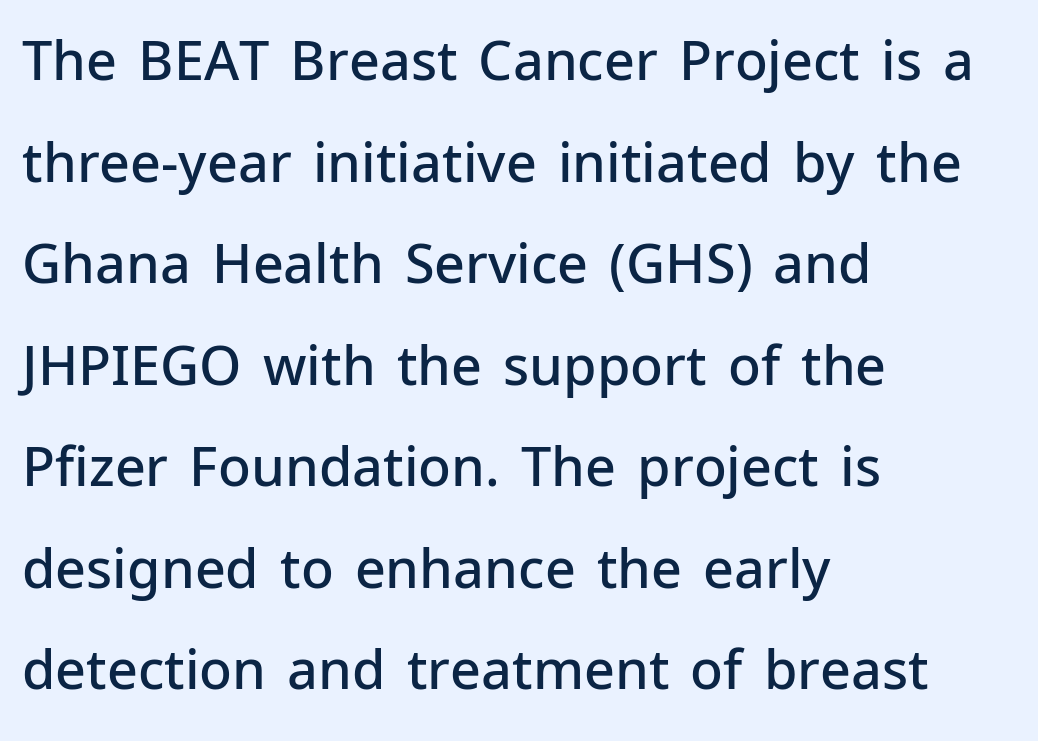
Is this a fixed-width face? No — the glyphs have proportional, varying widths. Horizontal alignment here is leftward, the default for most running prose. Each glyph is drawn with semibold strokes, heavier than normal yet not fully bold. There is no visible air inserted between adjacent glyphs. In terms of posture, this sample is upright.
